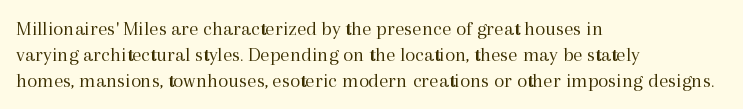
Does extra space separate the letters? No, they use regular spacing. Layout note: lines flush left. The area under the type is left untouched. This reads as an unemphasized weight, regular at the heaviest. This is roman type, the default non-slanted kind. Vertical spacing — default.
